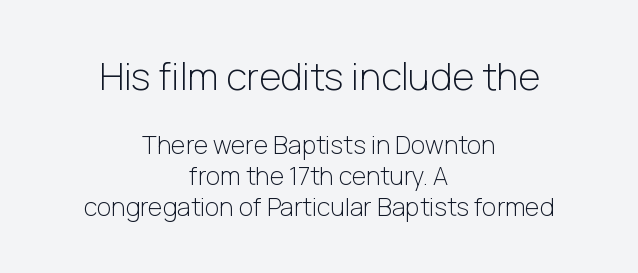
{"serif": "no", "italic": "no", "bold": "no", "weight": "light", "width": "normal", "stroke_contrast": "low", "x_height": "medium", "monospaced": "no", "underline": "no", "align": "center", "line_spacing_ratio": 1.24, "letter_spacing": "normal", "letter_spacing_em": 0.0, "larger_block": "first", "size_ratio": 1.52, "glyph_px": 38}
